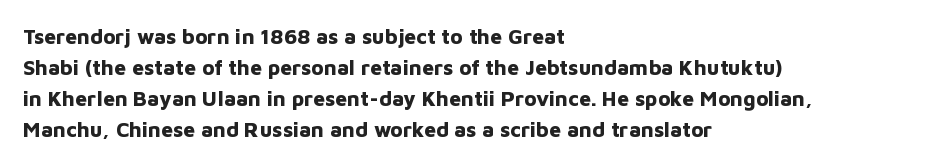
Posture: vertical. A classic flush-left, rag-right setting is used for this passage. Horizontal bands of white between lines are of average thickness. Each word holds together tightly as a unit, with standard inter-letter gaps. The font is running at its bold setting.
